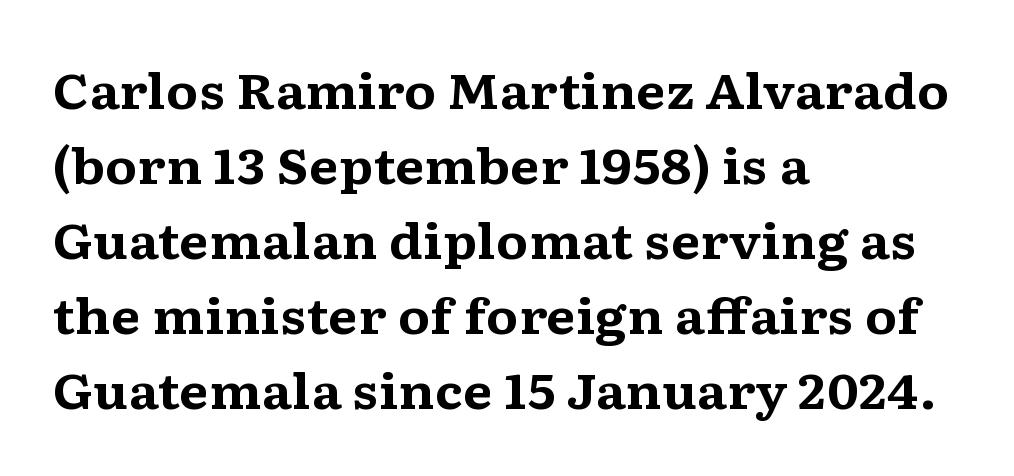
The image shows 48 px bold, wide serif type, upright; set left-aligned, normal line spacing (1.56x), normal letter spacing, not underlined; medium stroke contrast and a medium x-height.
